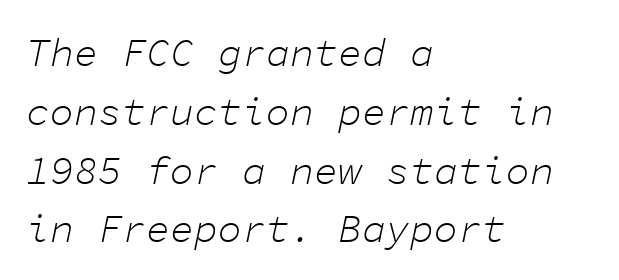
Lines of text with bare space underneath. Alignment: flush left. The gaps between neighbouring characters are ordinary and unremarkable. The passage shown stacks its lines at a standard gap.
